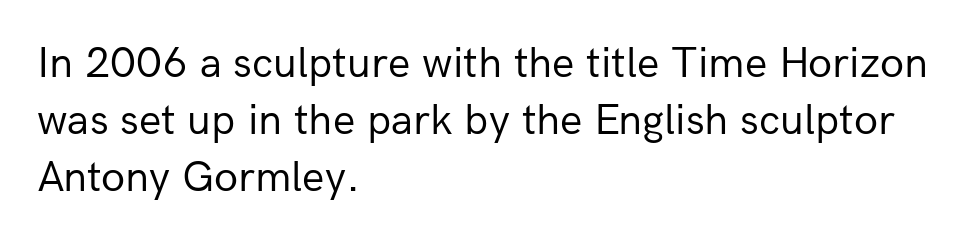
The image shows 44 px regular-weight sans-serif type, upright; set left-aligned, normal line spacing (1.29x), normal letter spacing, not underlined; low stroke contrast and a medium x-height.
